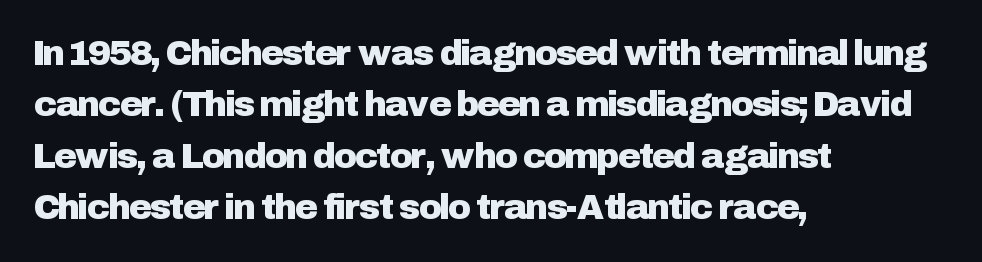
{"serif": "no", "italic": "no", "width": "normal", "stroke_contrast": "low", "x_height": "medium", "monospaced": "no", "underline": "no", "align": "left", "line_spacing": "normal", "line_spacing_ratio": 1.47, "letter_spacing": "normal", "letter_spacing_em": 0.0, "glyph_px": 35}
